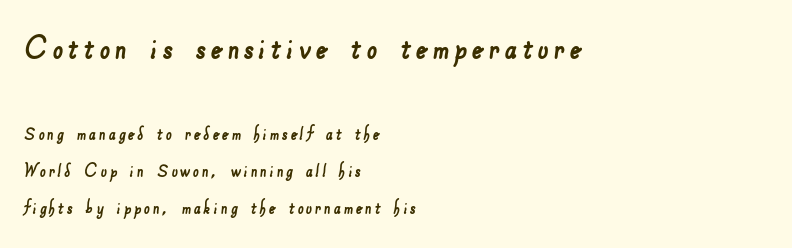
{"serif": "no", "width": "normal", "stroke_contrast": "low", "x_height": "small", "monospaced": "no", "underline": "no", "align": "left", "line_spacing_ratio": 1.76, "larger_block": "first", "size_ratio": 1.76, "glyph_px": 37}
